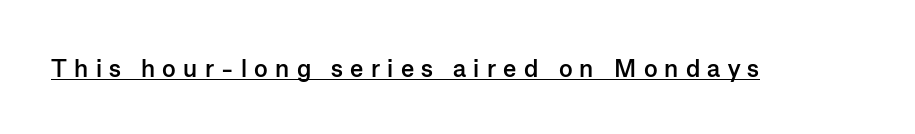
Bold? Absolutely — the strokes are thick and heavy. How are the letters spaced? Widely, with obvious added tracking. The lettering stays uniformly vertical, giving the passage a roman look. Has an underline been added? It has.
